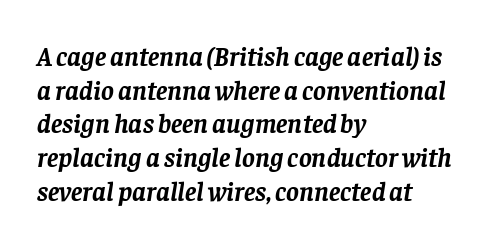
Caption: multi-line text, flush left, ragged right. The glyphs look as if they've been sheared to an angle. Every letter is thick-stroked: bold, no question. The passage shown has conventional tracking throughout. Quick note: interline space is typical. A bare baseline throughout the passage.
